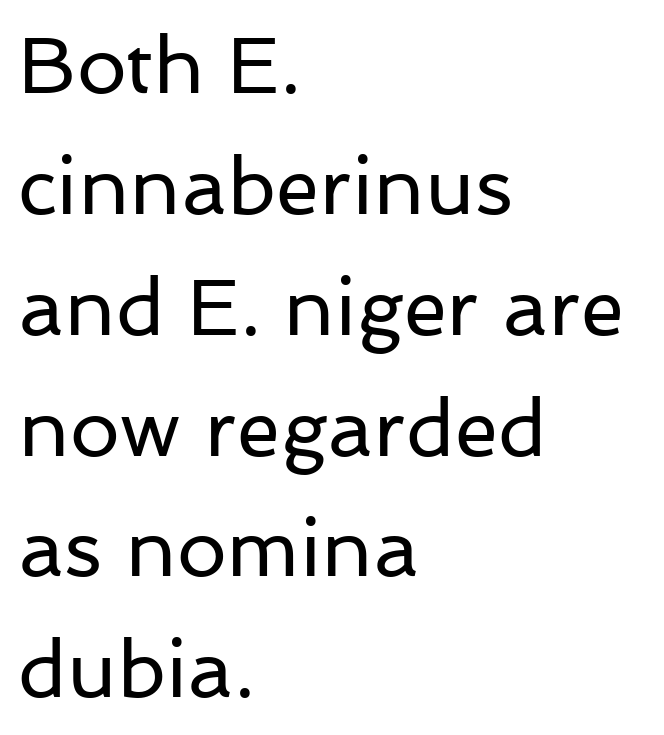
The image shows 79 px regular-weight sans-serif type, upright; set left-aligned, normal line spacing (1.53x), normal letter spacing, not underlined; low stroke contrast and a medium x-height.
